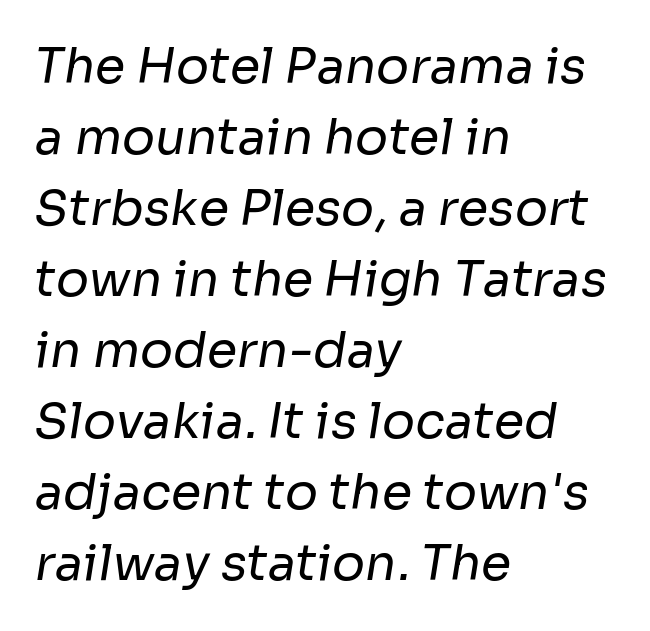
Q: Is the text bold? A: No.
Q: Is the typeface a serif or a sans-serif typeface? A: Sans-serif.
Q: Is the text underlined? A: No.
Q: How is the paragraph aligned? A: Left-aligned.
Q: Is the spacing between letters normal or unusually wide? A: Normal.
Q: Is the spacing between lines tight, normal or loose? A: Normal.
Q: Width (condensed, normal, or wide)? A: Normal.
Q: Stroke contrast? A: Low.
Q: x-height? A: Medium.
Q: Monospaced? A: No.
